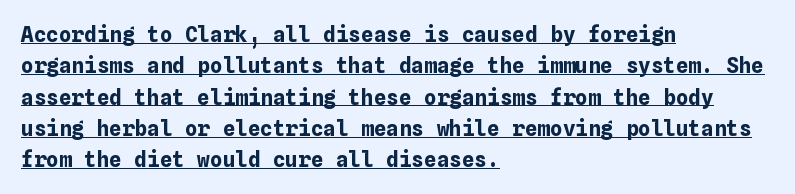
{"italic": "no", "bold": "yes", "underline": "yes", "align": "left", "line_spacing": "normal", "line_spacing_ratio": 1.49, "letter_spacing": "normal", "letter_spacing_em": 0.0, "glyph_px": 21}
